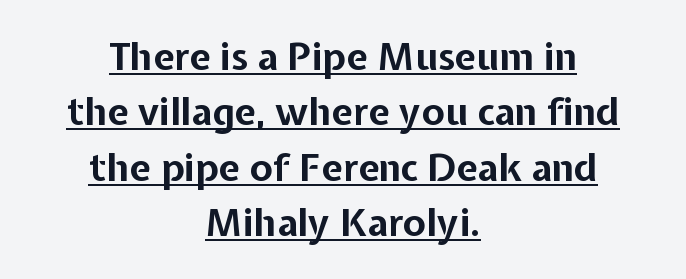
The image shows 38 px bold sans-serif type, upright; set centered, normal line spacing (1.46x), normal letter spacing, underlined; low stroke contrast and a medium x-height.
